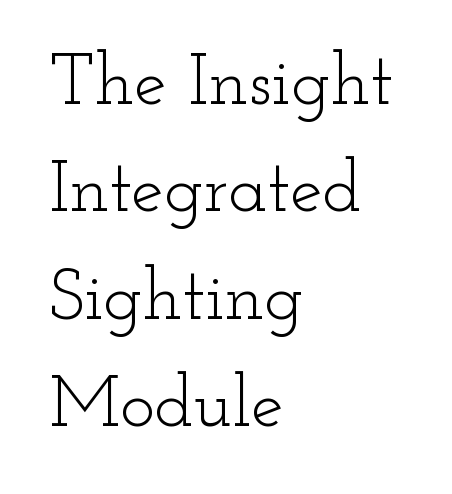
Nothing heavy about these letters — not bold at all. Line beginnings align vertically; line endings do not. The type family on display is of the serif kind. The rendering uses natural spacing where letterforms have individual widths. The line texture is even and compact thanks to regular tracking. Glance below the letters and you will spot only blank space.
